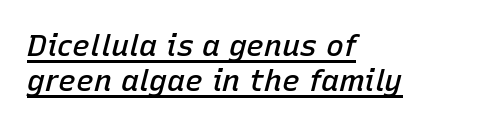
{"italic": "yes", "lean": "right", "slant_degrees": 15, "bold": "semi", "weight": "semibold", "width": "normal", "stroke_contrast": "low", "x_height": "medium", "monospaced": "no", "underline": "yes", "align": "left", "line_spacing_ratio": 1.18, "letter_spacing": "normal", "letter_spacing_em": 0.0, "glyph_px": 30}
